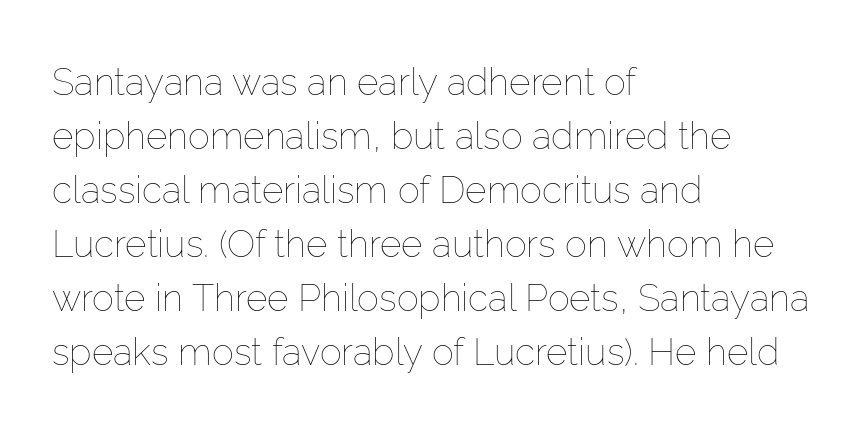
{"italic": "no", "bold": "no", "weight": "thin", "width": "normal", "stroke_contrast": "low", "x_height": "medium", "monospaced": "no", "underline": "no", "align": "left", "line_spacing": "normal", "line_spacing_ratio": 1.46, "letter_spacing": "normal", "letter_spacing_em": 0.0, "glyph_px": 37}
